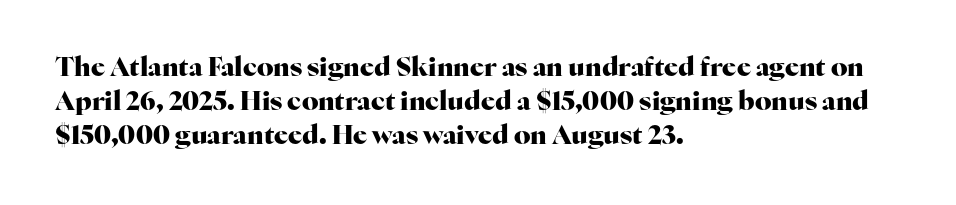
The image shows 26 px bold type, upright; set left-aligned, normal line spacing (1.3x), normal letter spacing, not underlined.
